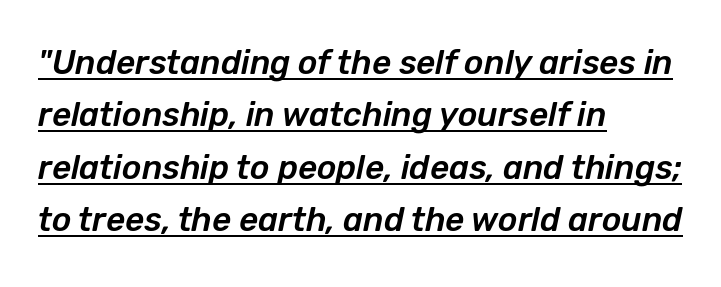
Q: Is the text italic (slanted)? A: Yes, it leans right by about 12 degrees.
Q: Is the text underlined? A: Yes.
Q: How is the paragraph aligned? A: Left-aligned.
Q: Is the spacing between letters normal or unusually wide? A: Normal.
Q: Is the spacing between lines tight, normal or loose? A: Normal.
Q: Width (condensed, normal, or wide)? A: Normal.
Q: Stroke contrast? A: Low.
Q: x-height? A: Medium.
Q: Monospaced? A: No.
